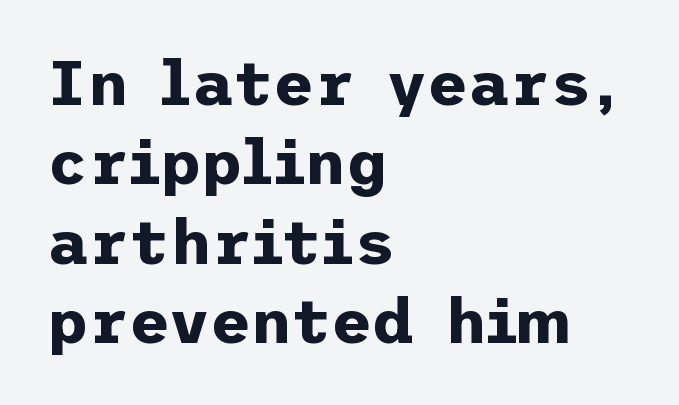
{"serif": "no", "italic": "no", "bold": "yes", "weight": "bold", "width": "normal", "stroke_contrast": "low", "x_height": "medium", "underline": "no", "align": "left", "line_spacing": "normal", "line_spacing_ratio": 1.26, "letter_spacing": "normal", "letter_spacing_em": 0.0, "glyph_px": 63}
